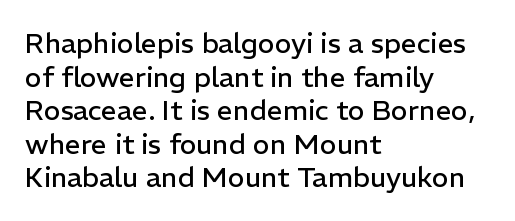
{"serif": "no", "italic": "no", "bold": "no", "weight": "regular", "width": "normal", "stroke_contrast": "low", "x_height": "medium", "monospaced": "no", "underline": "no", "align": "left", "line_spacing_ratio": 1.2, "letter_spacing": "normal", "letter_spacing_em": 0.0, "glyph_px": 28}
